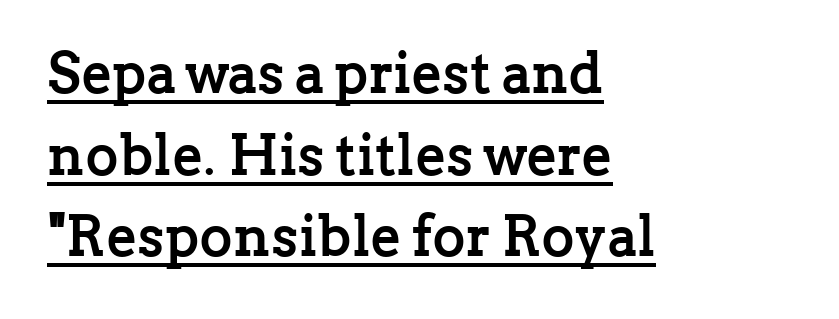
Q: Is the text bold? A: Yes.
Q: Is the text italic (slanted)? A: No, it is upright.
Q: Is the typeface a serif or a sans-serif typeface? A: Serif.
Q: Is the text underlined? A: Yes.
Q: How is the paragraph aligned? A: Left-aligned.
Q: Is the spacing between letters normal or unusually wide? A: Normal.
Q: Is the spacing between lines tight, normal or loose? A: Normal.
Q: Width (condensed, normal, or wide)? A: Normal.
Q: Stroke contrast? A: Low.
Q: x-height? A: Medium.
Q: Monospaced? A: No.
